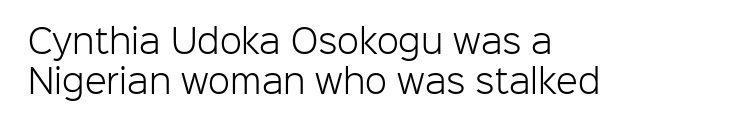
{"serif": "no", "italic": "no", "bold": "no", "weight": "light", "width": "normal", "stroke_contrast": "low", "x_height": "medium", "monospaced": "no", "underline": "no", "align": "left", "line_spacing": "normal", "line_spacing_ratio": 1.25, "letter_spacing": "normal", "letter_spacing_em": 0.0, "glyph_px": 32}
